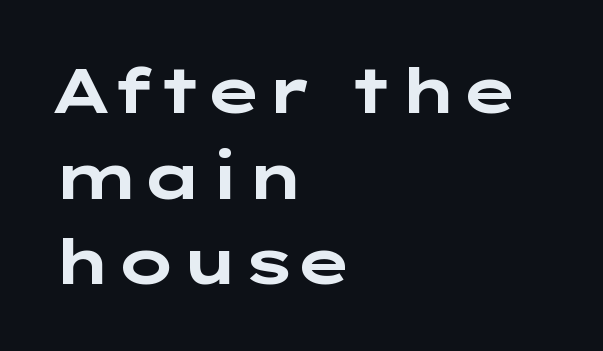
Typesetter's note: full bold, strokes at maximum text heaviness. If you drew a line through each stem, it would be perfectly vertical. A typesetter would call this zero additional tracking. Honestly, the row spacing looks completely unremarkable. The text was rendered using a sans face with plain stroke endings.
